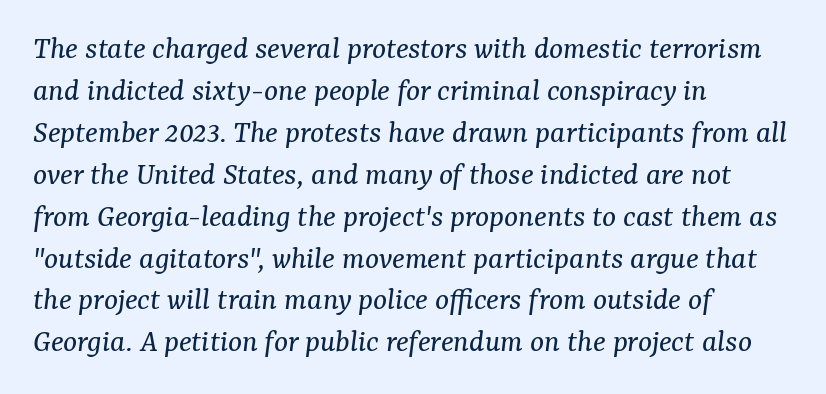
{"serif": "yes", "italic": "yes", "lean": "right", "slant_degrees": 7, "bold": "no", "weight": "regular", "width": "normal", "stroke_contrast": "medium", "x_height": "medium", "monospaced": "no", "underline": "no", "align": "left", "line_spacing": "normal", "line_spacing_ratio": 1.27, "letter_spacing": "normal", "letter_spacing_em": 0.0, "glyph_px": 33}
